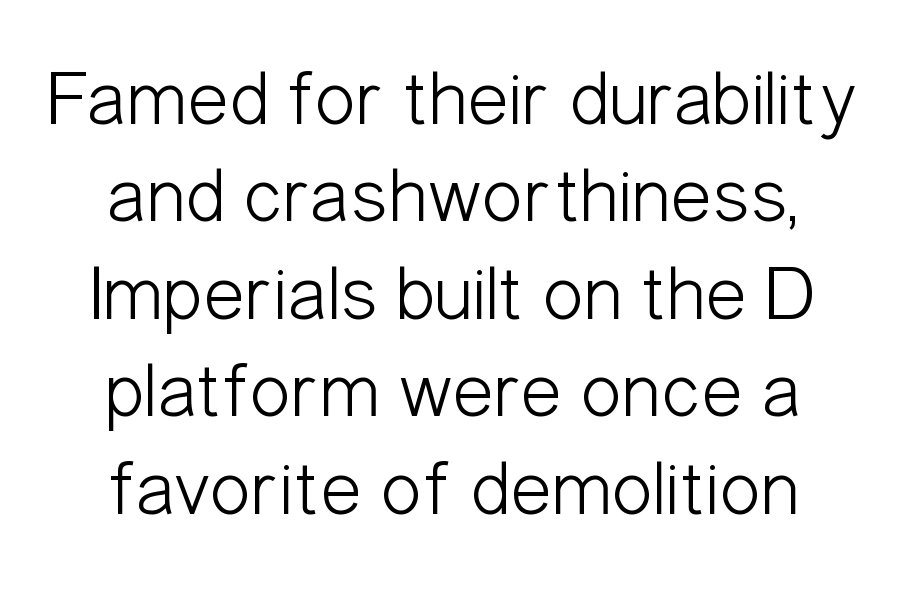
Q: Is the text bold? A: No.
Q: Is the text italic (slanted)? A: No, it is upright.
Q: Is the typeface a serif or a sans-serif typeface? A: Sans-serif.
Q: Is the text underlined? A: No.
Q: How is the paragraph aligned? A: Centered.
Q: Is the spacing between letters normal or unusually wide? A: Normal.
Q: Is the spacing between lines tight, normal or loose? A: Normal.
Q: Width (condensed, normal, or wide)? A: Condensed.
Q: Stroke contrast? A: Low.
Q: x-height? A: Medium.
Q: Monospaced? A: No.
